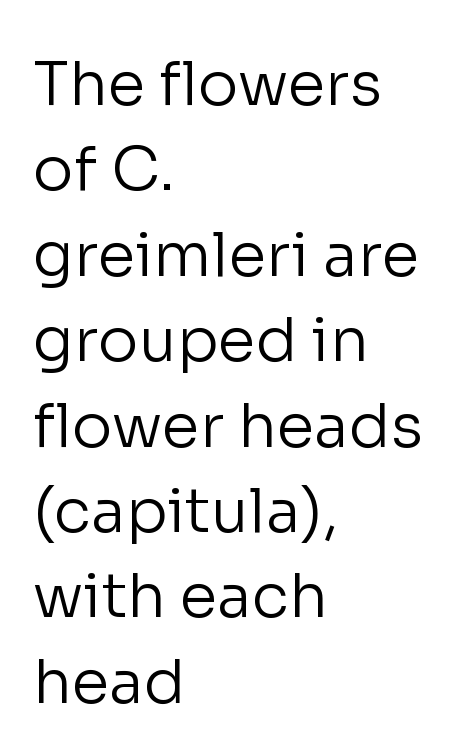
Q: Is the text bold? A: No.
Q: Is the text italic (slanted)? A: No, it is upright.
Q: Is the typeface a serif or a sans-serif typeface? A: Sans-serif.
Q: Is the text underlined? A: No.
Q: How is the paragraph aligned? A: Left-aligned.
Q: Is the spacing between letters normal or unusually wide? A: Normal.
Q: Is the spacing between lines tight, normal or loose? A: Normal.
Q: Width (condensed, normal, or wide)? A: Normal.
Q: Stroke contrast? A: Low.
Q: x-height? A: Medium.
Q: Monospaced? A: No.
